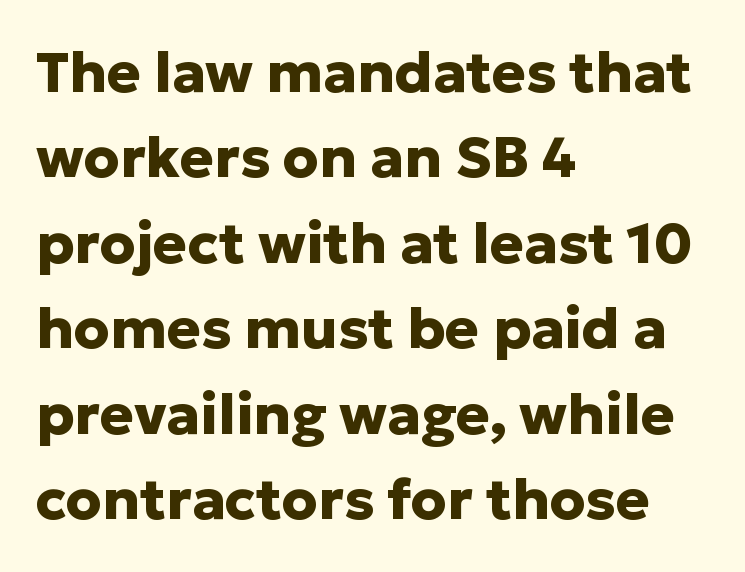
Notice how descenders clear the ascenders below comfortably — that's standard leading. A typesetter would call this proportional, since set widths differ per character. How are the letters spaced? Ordinarily, with no added tracking. The passage shown is not underscored anywhere. The ragged edge is on the right, which tells us the setting is flush left. Heavy, bold letterforms.
